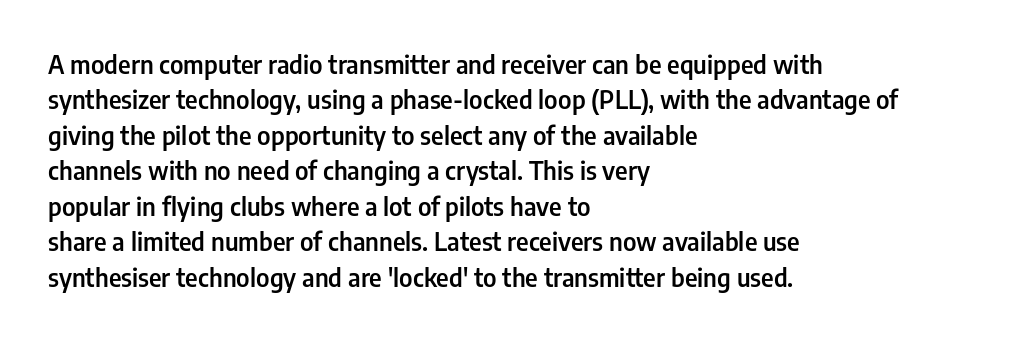
{"italic": "no", "bold": "semi", "underline": "no", "align": "left", "line_spacing": "normal", "line_spacing_ratio": 1.42, "letter_spacing": "normal", "letter_spacing_em": 0.0, "glyph_px": 25}
